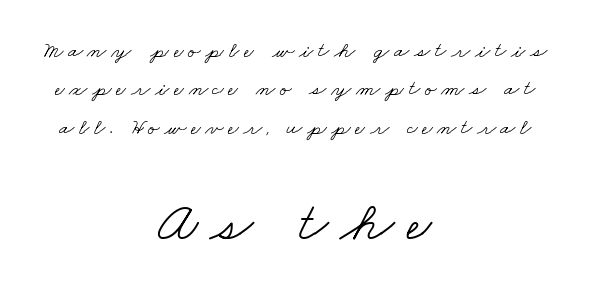
The image shows 56 px light, wide serif type; set centered, line spacing 1.75x, unusually wide letter spacing (+0.21 em), not underlined; the second (bottom) block is 2.55x larger; low stroke contrast and a small x-height.
